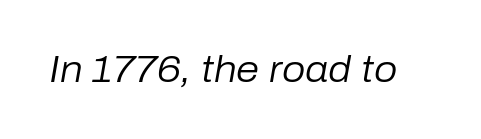
{"italic": "yes", "lean": "right", "slant_degrees": 10, "bold": "no", "weight": "regular", "width": "normal", "stroke_contrast": "low", "x_height": "medium", "monospaced": "no", "underline": "no", "letter_spacing": "normal", "letter_spacing_em": 0.0, "glyph_px": 37}
